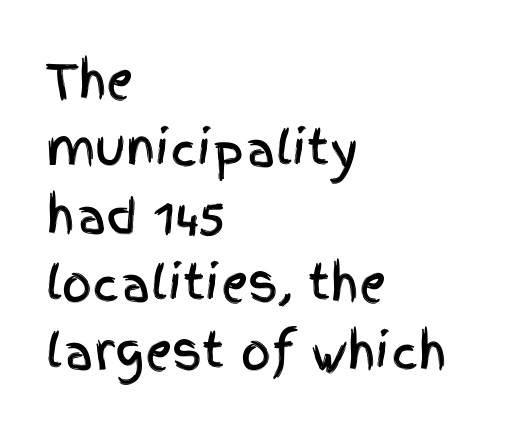
The image shows 47 px condensed sans-serif type, upright; set left-aligned, normal line spacing (1.44x), normal letter spacing, not underlined; a large x-height.
